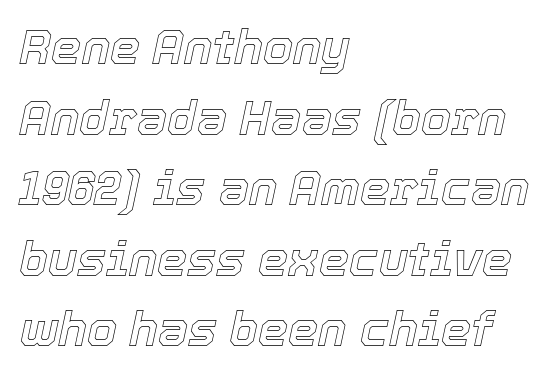
{"italic": "yes", "lean": "right", "slant_degrees": 12, "width": "normal", "x_height": "medium", "monospaced": "no", "underline": "no", "align": "left", "line_spacing": "normal", "line_spacing_ratio": 1.47, "letter_spacing": "normal", "letter_spacing_em": 0.0, "glyph_px": 48}
